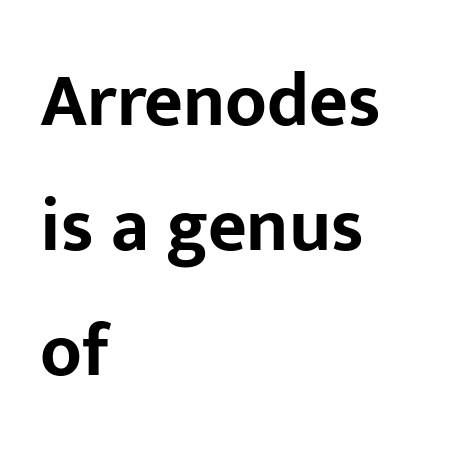
{"serif": "no", "italic": "no", "bold": "yes", "weight": "bold", "width": "normal", "stroke_contrast": "low", "x_height": "medium", "monospaced": "no", "underline": "no", "align": "left", "line_spacing": "normal", "line_spacing_ratio": 1.67, "letter_spacing": "normal", "letter_spacing_em": 0.0, "glyph_px": 75}
